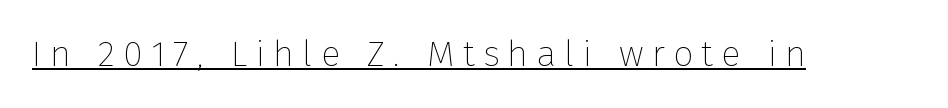
{"serif": "no", "italic": "no", "bold": "no", "weight": "thin", "width": "normal", "stroke_contrast": "low", "x_height": "medium", "monospaced": "no", "underline": "yes", "letter_spacing": "wide", "letter_spacing_em": 0.23, "glyph_px": 36}
